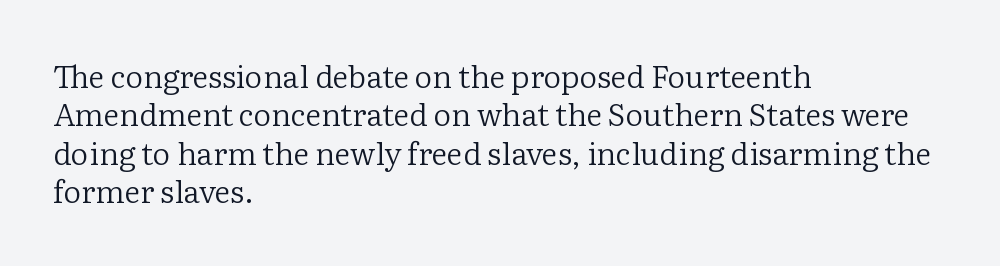
{"serif": "yes", "italic": "no", "bold": "no", "weight": "regular", "width": "normal", "stroke_contrast": "low", "x_height": "medium", "monospaced": "no", "underline": "no", "align": "left", "line_spacing_ratio": 1.24, "letter_spacing": "normal", "letter_spacing_em": 0.0, "glyph_px": 31}
